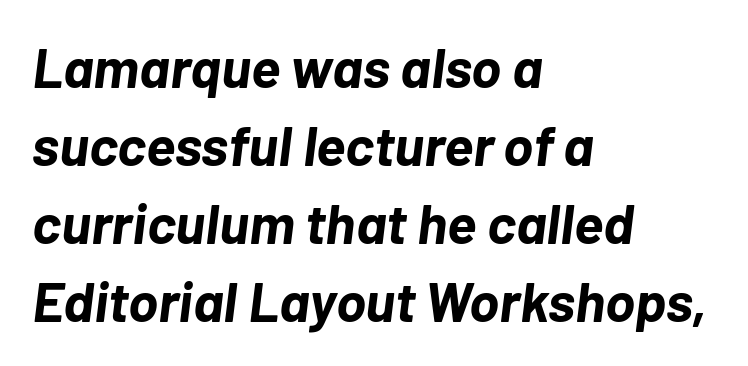
{"italic": "yes", "lean": "right", "slant_degrees": 7, "bold": "yes", "weight": "bold", "width": "normal", "stroke_contrast": "low", "x_height": "medium", "monospaced": "no", "underline": "no", "align": "left", "line_spacing": "normal", "line_spacing_ratio": 1.39, "letter_spacing": "normal", "letter_spacing_em": 0.0, "glyph_px": 56}
